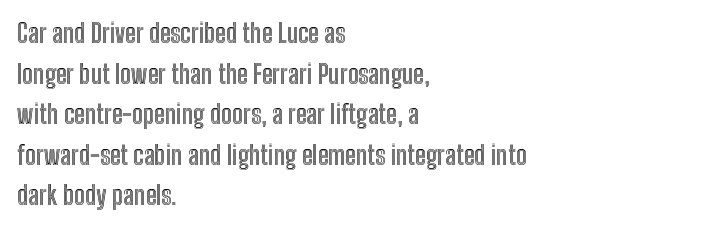
This rendering features lettering with no underline. How are the letters spaced? Ordinarily, with no added tracking. The setting favours the left margin, as ordinary paragraphs usually do. Does the lettering tilt? It doesn't — this is upright. Summary of vertical rhythm: regular, with standard interline spacing.
